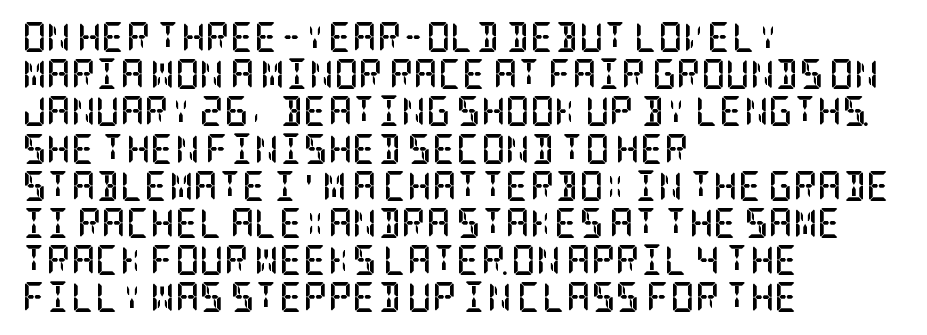
The image shows 30 px semibold, condensed serif type, upright; set left-aligned, line spacing 1.24x, normal letter spacing, not underlined; low stroke contrast and a large x-height.
